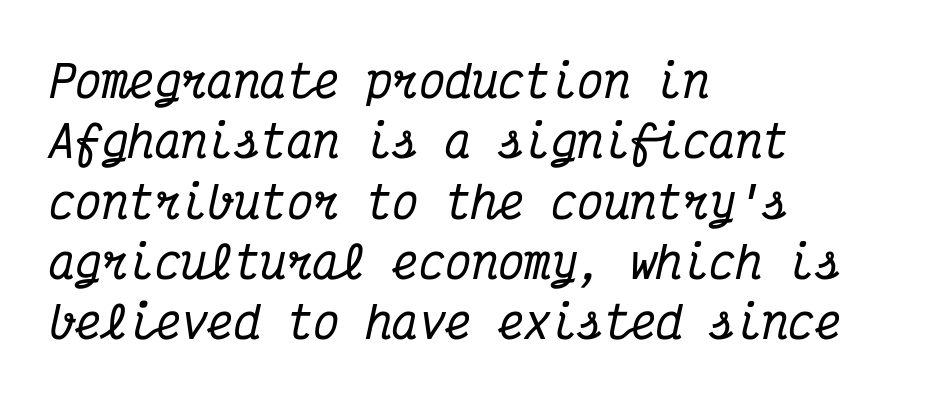
{"serif": "yes", "italic": "yes", "lean": "right", "slant_degrees": 12, "width": "condensed", "stroke_contrast": "medium", "x_height": "medium", "monospaced": "yes", "underline": "no", "align": "left", "line_spacing": "normal", "line_spacing_ratio": 1.37, "letter_spacing": "normal", "letter_spacing_em": 0.0, "glyph_px": 44}
